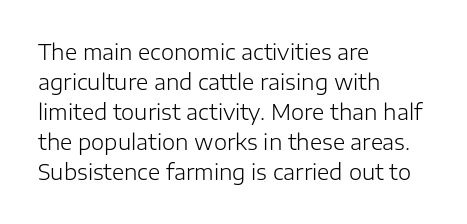
{"italic": "no", "bold": "no", "underline": "no", "align": "left", "line_spacing": "normal", "line_spacing_ratio": 1.43, "letter_spacing": "normal", "letter_spacing_em": 0.0, "glyph_px": 21}
